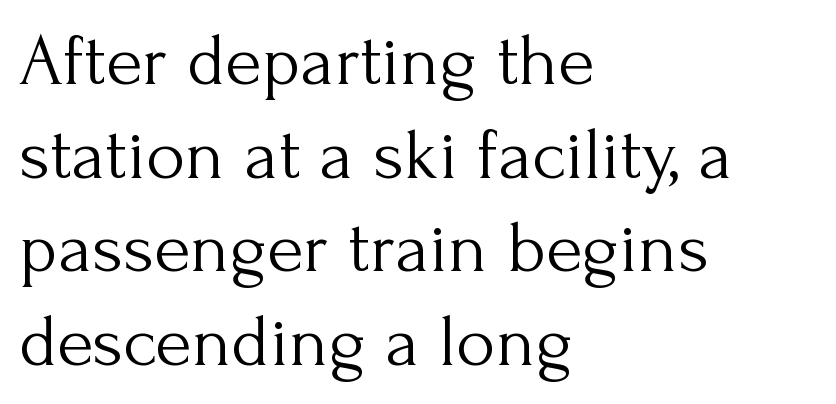
{"serif": "yes", "italic": "no", "bold": "no", "weight": "light", "width": "normal", "stroke_contrast": "medium", "x_height": "small", "monospaced": "no", "underline": "no", "align": "left", "line_spacing": "normal", "line_spacing_ratio": 1.25, "letter_spacing": "normal", "letter_spacing_em": 0.0, "glyph_px": 75}
